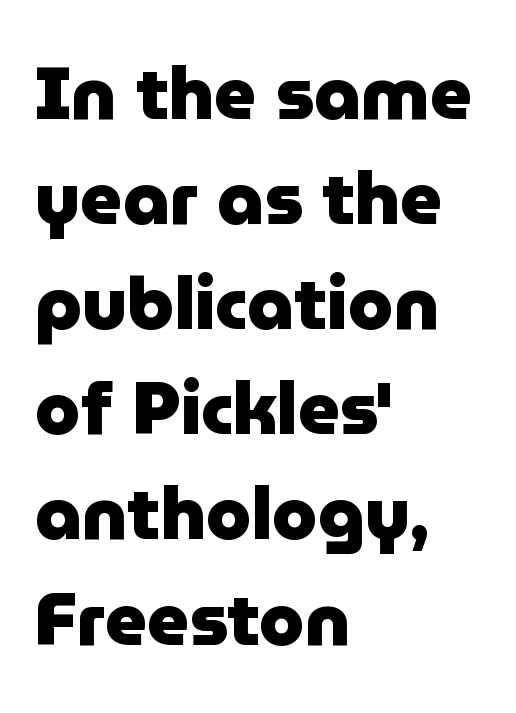
The image shows 73 px heavy sans-serif type, upright; set left-aligned, normal line spacing (1.44x), normal letter spacing, not underlined; low stroke contrast and a medium x-height.
